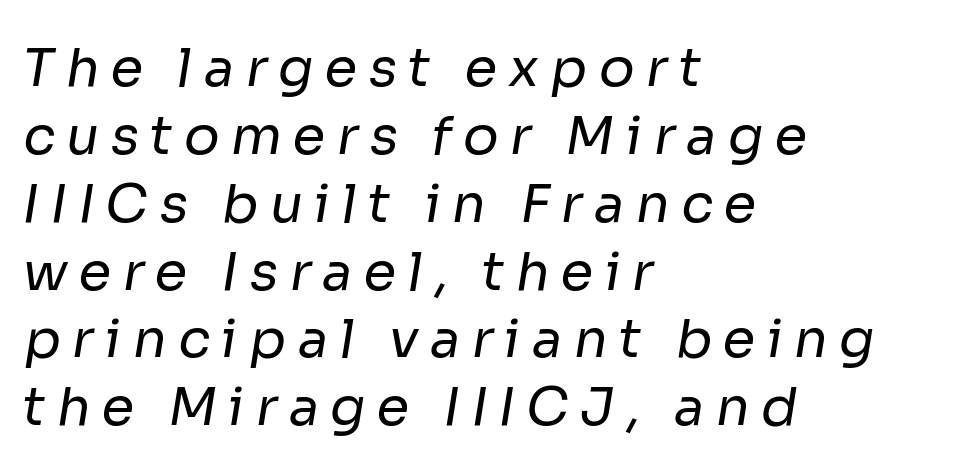
Q: Is the text bold? A: No.
Q: Is the typeface a serif or a sans-serif typeface? A: Sans-serif.
Q: Is the text underlined? A: No.
Q: How is the paragraph aligned? A: Left-aligned.
Q: Is the spacing between letters normal or unusually wide? A: Unusually wide.
Q: Is the spacing between lines tight, normal or loose? A: Normal.
Q: Width (condensed, normal, or wide)? A: Normal.
Q: Stroke contrast? A: Low.
Q: x-height? A: Medium.
Q: Monospaced? A: No.
